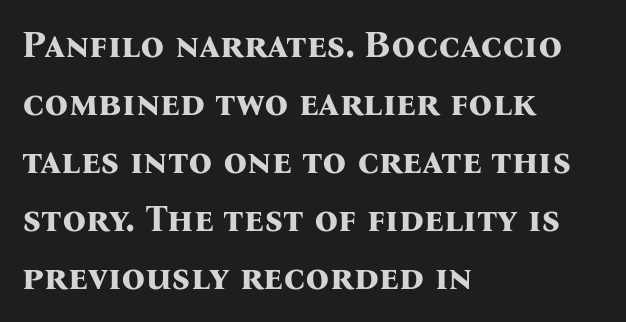
Q: Is the text bold? A: Yes.
Q: Is the text italic (slanted)? A: No, it is upright.
Q: Is the typeface a serif or a sans-serif typeface? A: Serif.
Q: Is the text underlined? A: No.
Q: How is the paragraph aligned? A: Left-aligned.
Q: Is the spacing between letters normal or unusually wide? A: Normal.
Q: Is the spacing between lines tight, normal or loose? A: Normal.
Q: Width (condensed, normal, or wide)? A: Normal.
Q: Stroke contrast? A: Medium.
Q: x-height? A: Medium.
Q: Monospaced? A: No.
